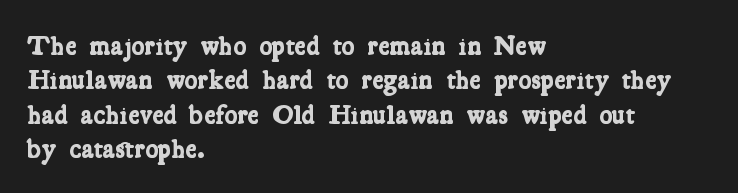
Q: Is the text bold? A: Yes.
Q: Is the text underlined? A: No.
Q: How is the paragraph aligned? A: Left-aligned.
Q: Is the spacing between letters normal or unusually wide? A: Normal.
Q: Is the spacing between lines tight, normal or loose? A: Normal.
